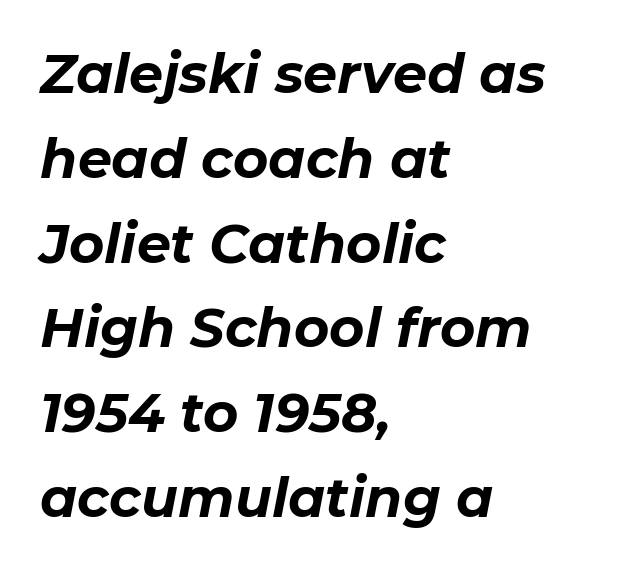
The image shows 54 px bold type, italic (leaning right); set left-aligned, normal line spacing (1.57x), normal letter spacing, not underlined; low stroke contrast and a medium x-height.
